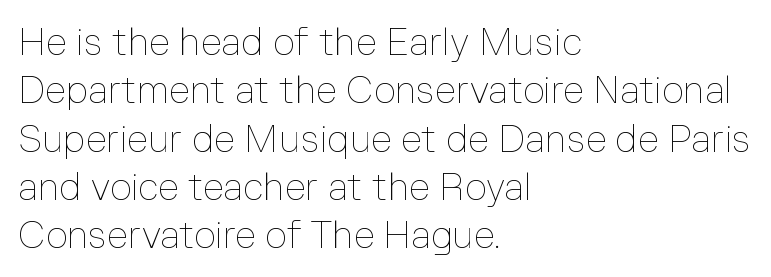
{"italic": "no", "bold": "no", "weight": "thin", "width": "normal", "stroke_contrast": "low", "x_height": "medium", "monospaced": "no", "underline": "no", "align": "left", "line_spacing": "normal", "line_spacing_ratio": 1.27, "letter_spacing": "normal", "letter_spacing_em": 0.0, "glyph_px": 38}
